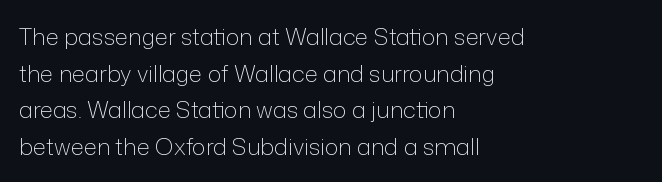
Q: Is the text bold? A: No.
Q: Is the text italic (slanted)? A: No, it is upright.
Q: Is the text underlined? A: No.
Q: How is the paragraph aligned? A: Left-aligned.
Q: Is the spacing between letters normal or unusually wide? A: Normal.
Q: Is the spacing between lines tight, normal or loose? A: Normal.
